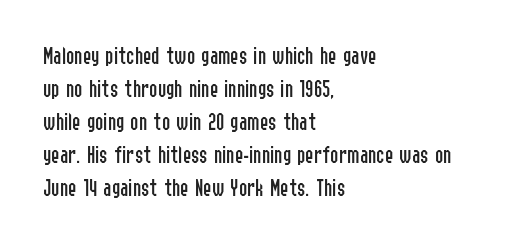
{"italic": "no", "bold": "no", "underline": "no", "align": "left", "line_spacing": "normal", "line_spacing_ratio": 1.32, "letter_spacing": "normal", "letter_spacing_em": 0.0, "glyph_px": 25}
